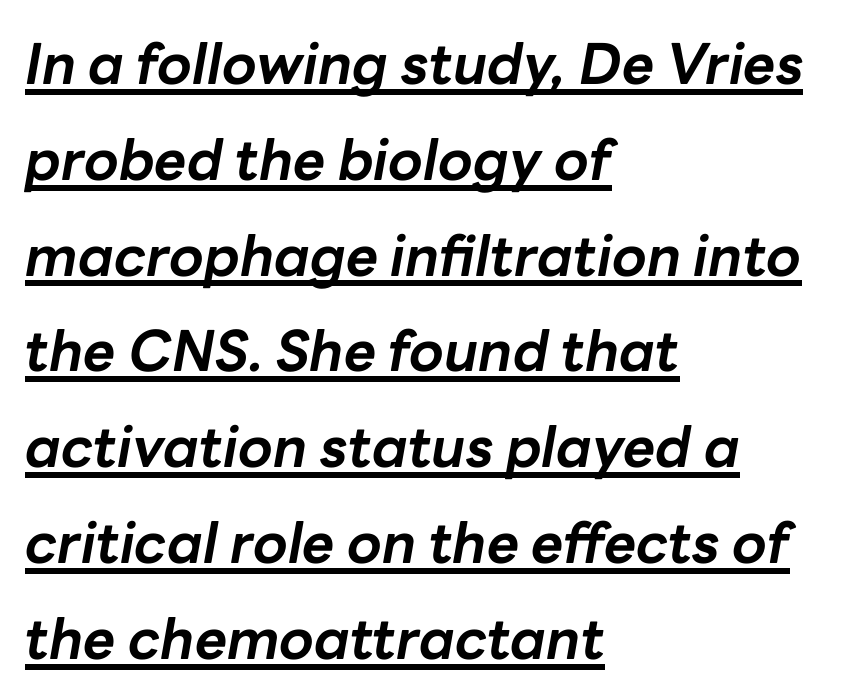
Q: Is the text bold? A: Yes.
Q: Is the text italic (slanted)? A: Yes, it leans right by about 10 degrees.
Q: Is the text underlined? A: Yes.
Q: How is the paragraph aligned? A: Left-aligned.
Q: Is the spacing between letters normal or unusually wide? A: Normal.
Q: Width (condensed, normal, or wide)? A: Normal.
Q: Stroke contrast? A: Low.
Q: x-height? A: Medium.
Q: Monospaced? A: No.
